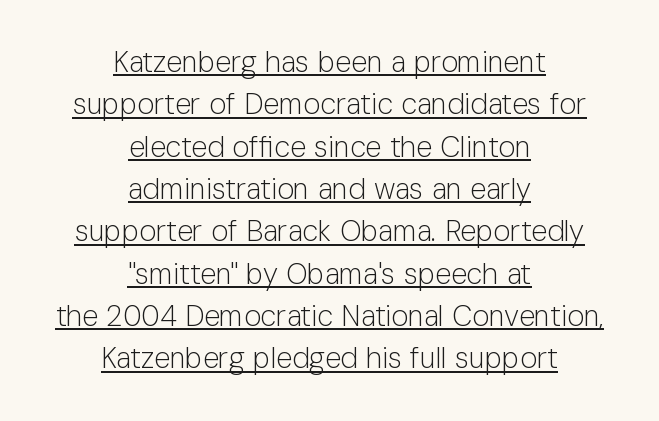
Q: Is the text bold? A: No.
Q: Is the text italic (slanted)? A: No, it is upright.
Q: Is the typeface a serif or a sans-serif typeface? A: Sans-serif.
Q: Is the text underlined? A: Yes.
Q: How is the paragraph aligned? A: Centered.
Q: Is the spacing between letters normal or unusually wide? A: Normal.
Q: Is the spacing between lines tight, normal or loose? A: Normal.
Q: Width (condensed, normal, or wide)? A: Normal.
Q: Stroke contrast? A: Low.
Q: x-height? A: Medium.
Q: Monospaced? A: No.
